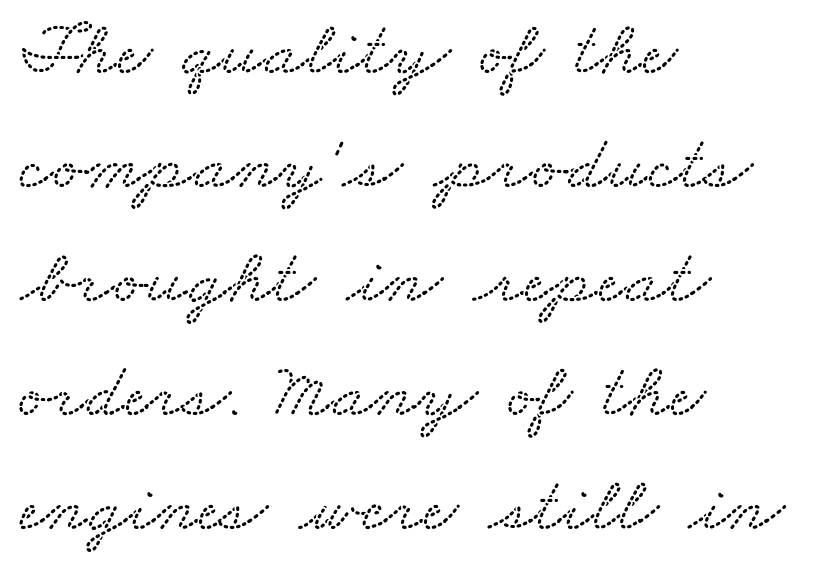
Q: Is the typeface a serif or a sans-serif typeface? A: Serif.
Q: Is the text underlined? A: No.
Q: How is the paragraph aligned? A: Left-aligned.
Q: Is the spacing between letters normal or unusually wide? A: Normal.
Q: Is the spacing between lines tight, normal or loose? A: Normal.
Q: Width (condensed, normal, or wide)? A: Wide.
Q: Stroke contrast? A: Medium.
Q: x-height? A: Small.
Q: Monospaced? A: No.
